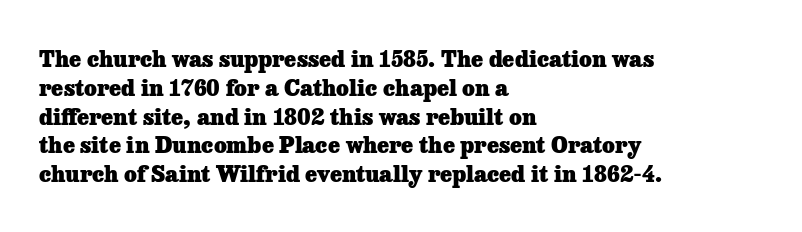
Q: Is the text bold? A: Yes.
Q: Is the text italic (slanted)? A: No, it is upright.
Q: Is the text underlined? A: No.
Q: How is the paragraph aligned? A: Left-aligned.
Q: Is the spacing between letters normal or unusually wide? A: Normal.
Q: Is the spacing between lines tight, normal or loose? A: Normal.
